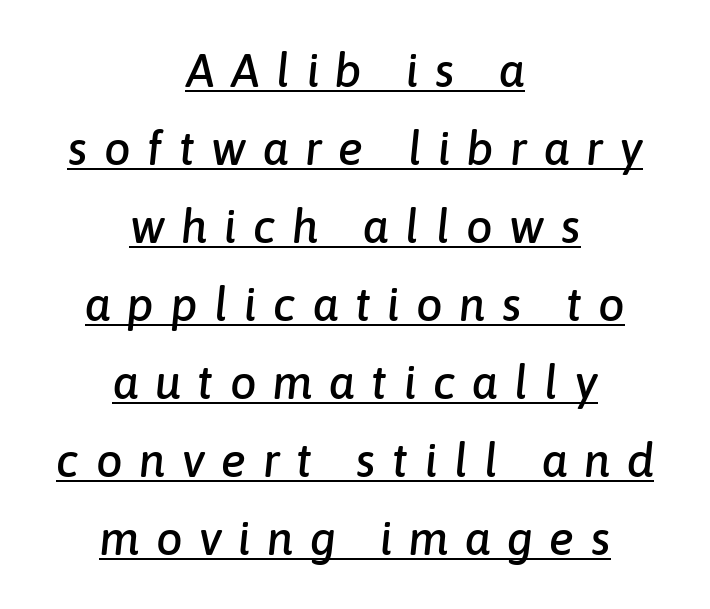
The typesetter has applied underlining to the passage shown. What's the leading like? Ordinary, nothing unusual. These lines are rendered in a variable-pitch font. The text carries the slant typical of an italic or oblique font. This sample is center-justified, so both line endings float freely. Glyph-to-glyph distance is far greater than everyday printed text.
